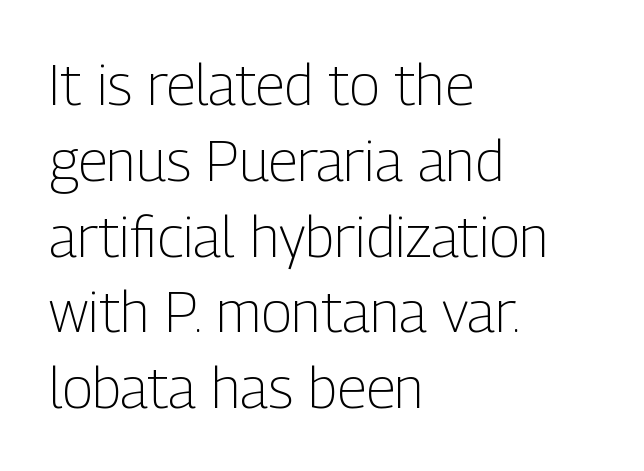
The image shows 57 px light, condensed sans-serif type, upright; set left-aligned, normal line spacing (1.33x), normal letter spacing, not underlined; low stroke contrast and a medium x-height.
